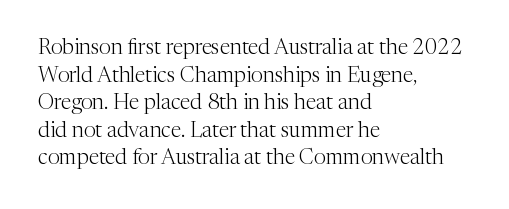
Teacher's note: observe the even left margin — that is flush-left alignment. The line texture is even and compact thanks to regular tracking. The lettering stays uniformly vertical, giving the passage a roman look. The baseline area is clear.
